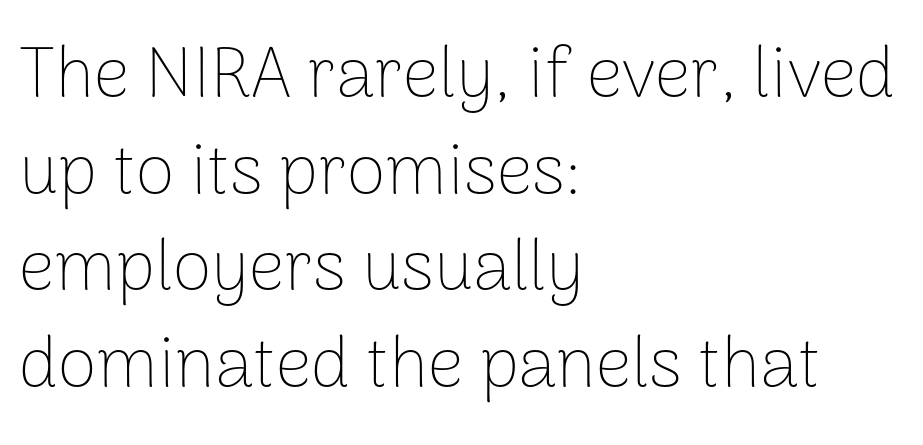
The foot of each line stays bare and open. The face used here is a sans, in the tradition of grotesques and geometrics. This is not heavy type; no bold has been used. Nope, not italic — everything's standing straight.
